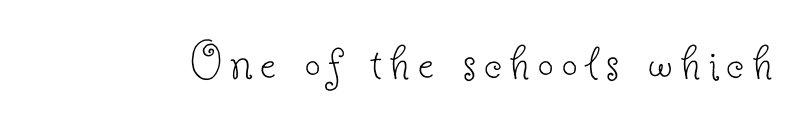
Bold? No — there's no thickening of the strokes. No word sits above an underline. A typesetter would call this proportional, since set widths differ per character. The typography opts for an upright posture over an oblique one. This is serif lettering, the kind often seen in printed books.
